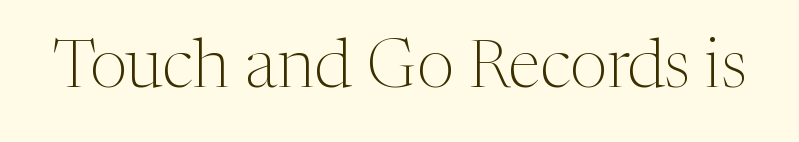
Q: Is the text bold? A: No.
Q: Is the text italic (slanted)? A: No, it is upright.
Q: Is the typeface a serif or a sans-serif typeface? A: Serif.
Q: Is the text underlined? A: No.
Q: Is the spacing between letters normal or unusually wide? A: Normal.
Q: Width (condensed, normal, or wide)? A: Normal.
Q: Stroke contrast? A: Medium.
Q: x-height? A: Medium.
Q: Monospaced? A: No.
